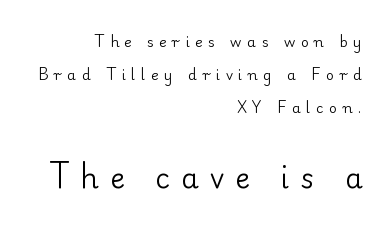
This is serif lettering, the kind often seen in printed books. Every row of glyphs terminates at an identical x-position on the right. Caption: upper text group reduced, lower text group enlarged. Do the characters align in a grid? No, the font is proportional. The axis of the letterforms is exactly vertical. Unmarked baselines from the first word to the last.
